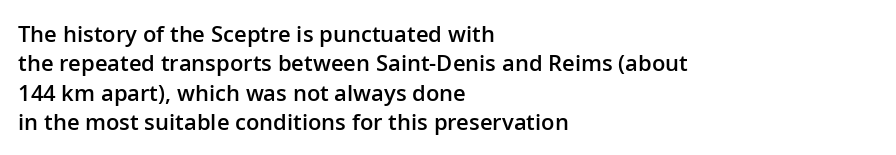
Unmarked baselines from the first word to the last. Does the copy run flush right? No — it runs flush left. Every stem runs plumb, perpendicular to the baseline. Each glyph is drawn with semibold strokes, heavier than normal yet not fully bold. The rendering keeps characters at their native spacing.
